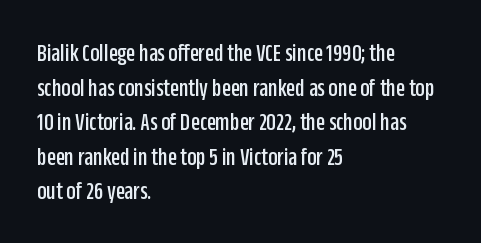
Reading down the block, your eye returns to a fixed left position each line. The line-height multiplier appears to be the usual default. Anything drawn beneath the words? Only blank space. Nope, not italic — everything's standing straight. No extra tracking has been applied to these lines.
